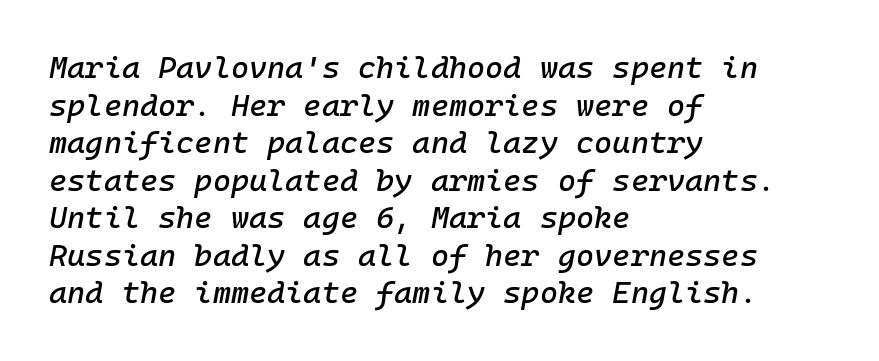
{"italic": "yes", "lean": "right", "slant_degrees": 10, "width": "normal", "stroke_contrast": "low", "x_height": "medium", "monospaced": "yes", "underline": "no", "align": "left", "line_spacing_ratio": 1.21, "letter_spacing": "normal", "letter_spacing_em": 0.0, "glyph_px": 31}
